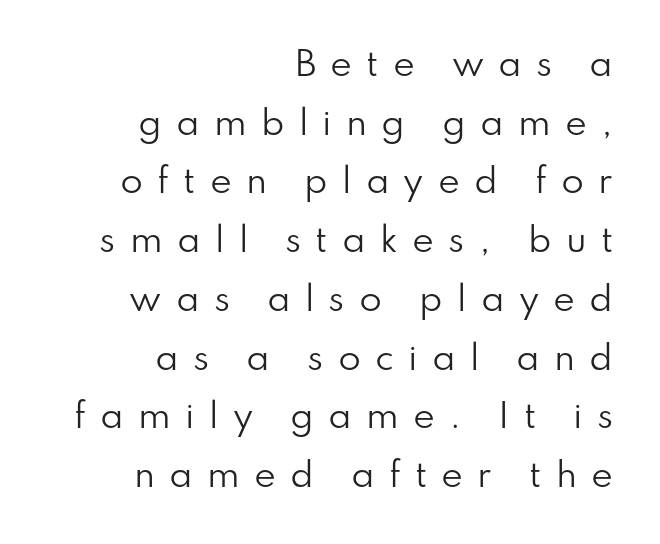
The compositor pushed each line to the right boundary. Letters rest on an invisible, unmarked baseline. Observe the absence of serifs on each vertical stroke in this sample. These lines are rendered in a variable-pitch font.
